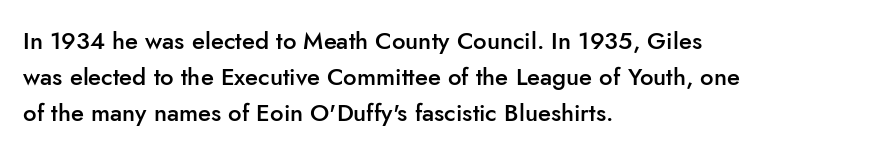
{"italic": "no", "bold": "semi", "underline": "no", "align": "left", "line_spacing": "normal", "line_spacing_ratio": 1.49, "letter_spacing": "normal", "letter_spacing_em": 0.0, "glyph_px": 24}
